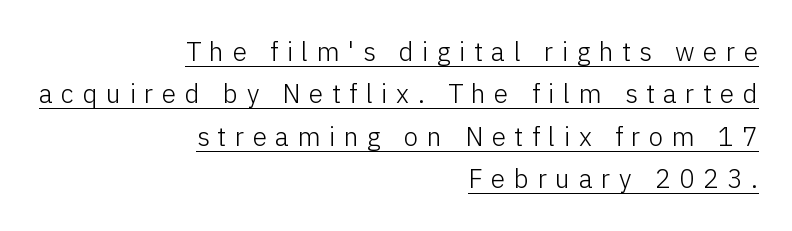
The ragged edge is on the left, which tells us the setting is flush right. On a weight scale, this lands at 450 or below. The tracking reads as deliberately expanded to a designer's eye. A rule runs beneath these lines of type. Leading: standard.
